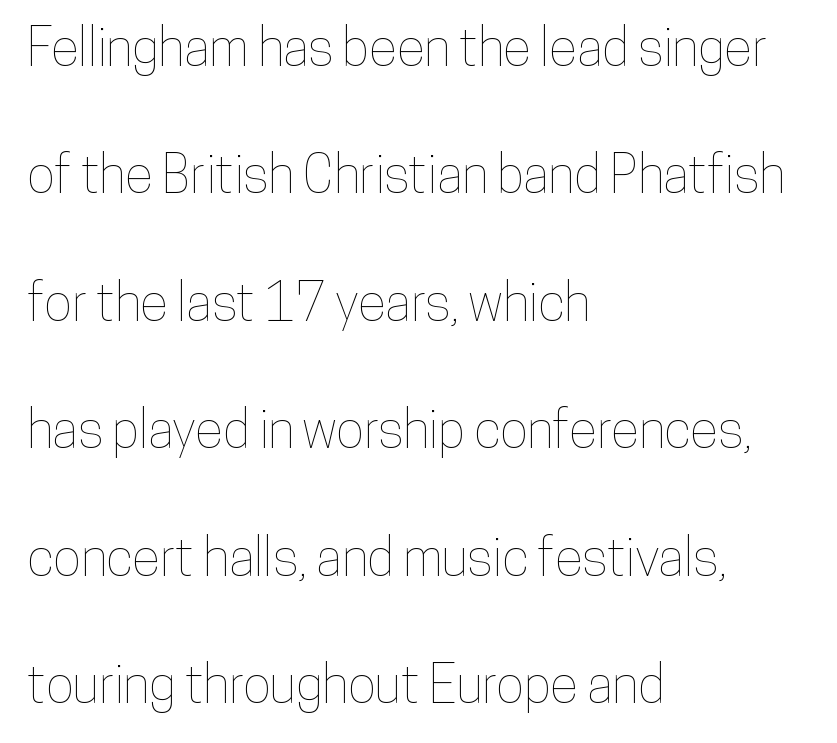
{"italic": "no", "width": "condensed", "stroke_contrast": "low", "x_height": "medium", "monospaced": "no", "underline": "no", "align": "left", "line_spacing": "loose", "line_spacing_ratio": 2.45, "letter_spacing": "normal", "letter_spacing_em": 0.0, "glyph_px": 52}
